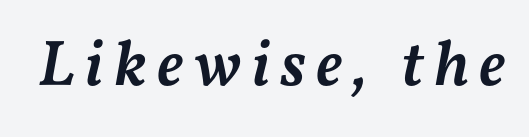
The image shows 65 px semibold type, italic (leaning right); set not underlined; medium stroke contrast and a medium x-height.
